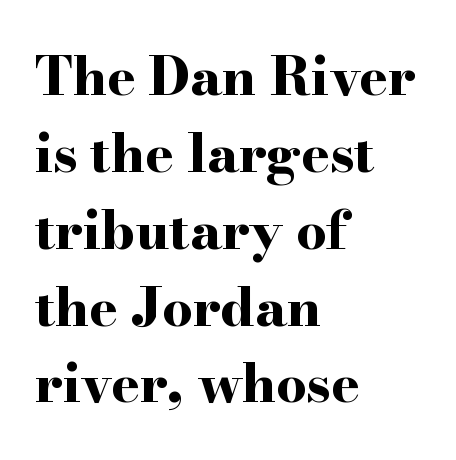
The image shows 53 px bold, wide serif type, upright; set left-aligned, normal line spacing (1.45x), normal letter spacing, not underlined; high stroke contrast and a small x-height.
